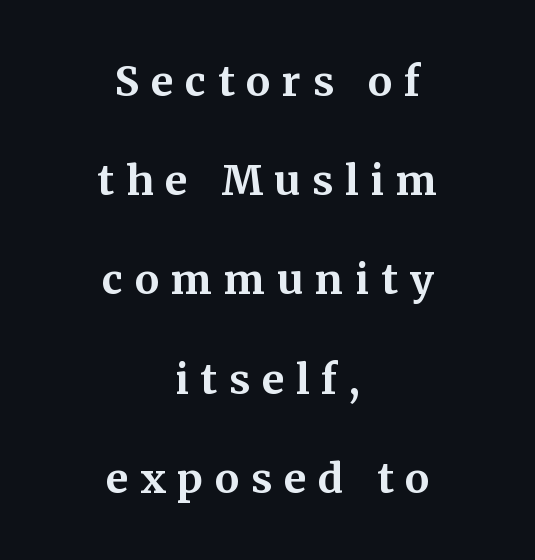
Q: Is the text bold? A: Yes.
Q: Is the text italic (slanted)? A: No, it is upright.
Q: Is the typeface a serif or a sans-serif typeface? A: Serif.
Q: Is the text underlined? A: No.
Q: How is the paragraph aligned? A: Centered.
Q: Is the spacing between letters normal or unusually wide? A: Unusually wide.
Q: Is the spacing between lines tight, normal or loose? A: Loose.
Q: Width (condensed, normal, or wide)? A: Normal.
Q: Stroke contrast? A: Medium.
Q: x-height? A: Medium.
Q: Monospaced? A: No.
